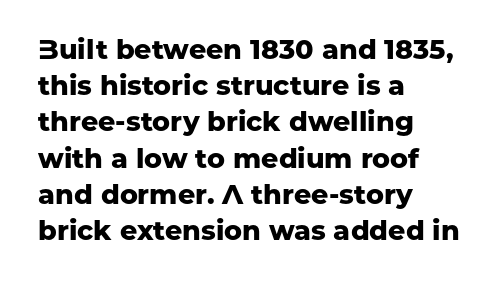
The image shows 27 px bold type, upright; set left-aligned, normal line spacing (1.34x), normal letter spacing, not underlined.
